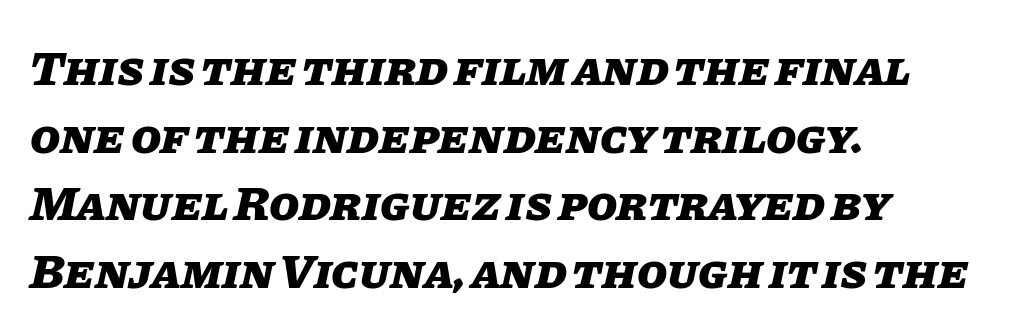
{"italic": "yes", "lean": "right", "slant_degrees": 11, "bold": "yes", "weight": "heavy", "width": "normal", "stroke_contrast": "low", "x_height": "large", "monospaced": "no", "underline": "no", "align": "left", "line_spacing": "normal", "line_spacing_ratio": 1.38, "letter_spacing": "normal", "letter_spacing_em": 0.0, "glyph_px": 49}
